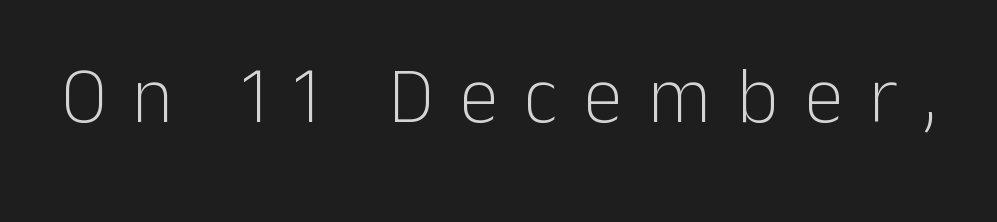
The image shows 79 px light sans-serif type, upright; set unusually wide letter spacing (+0.33 em), not underlined; low stroke contrast and a medium x-height.
